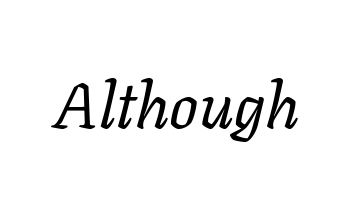
Q: Is the text bold? A: No.
Q: Is the text italic (slanted)? A: Yes, it leans right by about 11 degrees.
Q: Is the text underlined? A: No.
Q: Is the spacing between letters normal or unusually wide? A: Normal.
Q: Width (condensed, normal, or wide)? A: Normal.
Q: Stroke contrast? A: Low.
Q: x-height? A: Medium.
Q: Monospaced? A: No.
